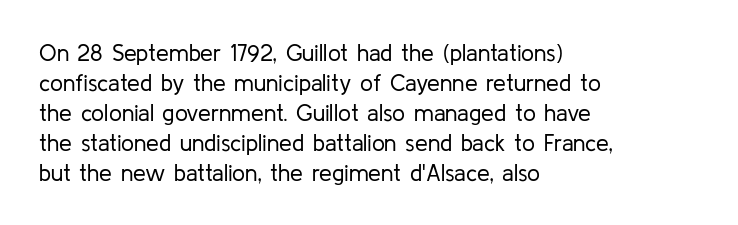
Q: Is the text bold? A: No.
Q: Is the text italic (slanted)? A: No, it is upright.
Q: Is the text underlined? A: No.
Q: How is the paragraph aligned? A: Left-aligned.
Q: Is the spacing between letters normal or unusually wide? A: Normal.
Q: Is the spacing between lines tight, normal or loose? A: Normal.
